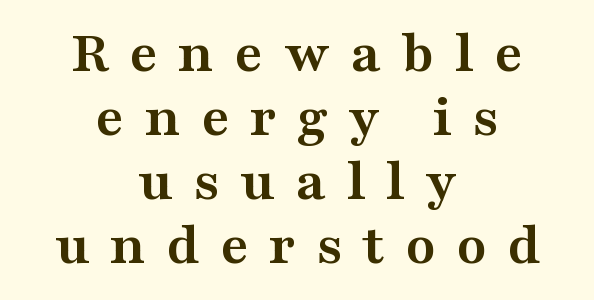
The passage shown stacks its lines with hardly any gap. The passage shown is typed in a proportional face where columns would drift. Examine the stroke ends and you'll spot serifs. Letters rest on an invisible, unmarked baseline. These lines were composed using upright roman letters.
